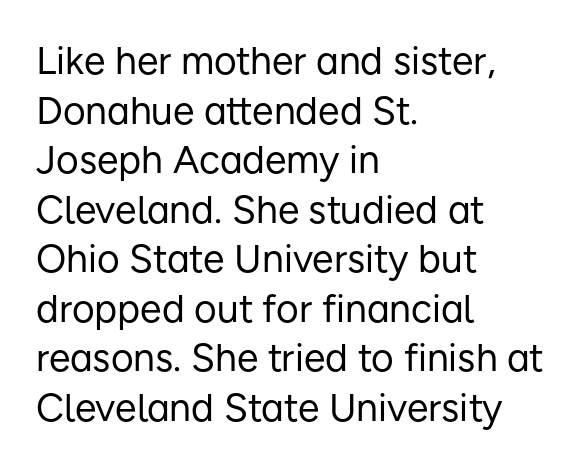
These lines are rendered in a variable-pitch font. Stroke terminals: plain, sans-serif. These lines are set flush left with a ragged right edge. One glance says typical: line gaps are just what's usual. A typesetter would mark this as roman, not italic. Underline: absent.
